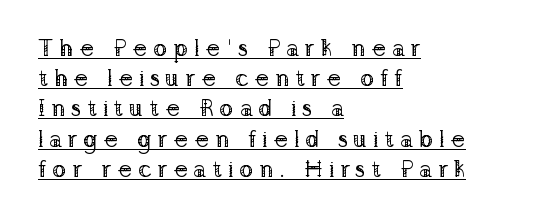
The image shows 24 px text type, upright; set left-aligned, normal line spacing (1.26x), unusually wide letter spacing (+0.23 em), underlined.
